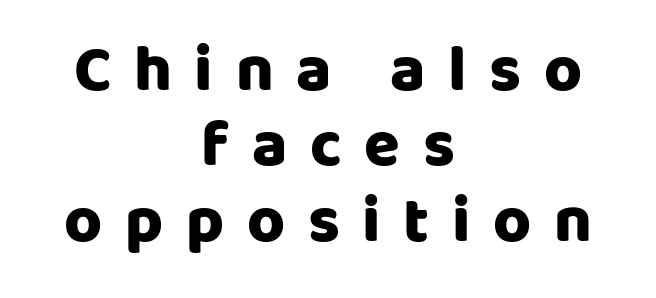
{"serif": "no", "italic": "no", "bold": "yes", "weight": "heavy", "width": "normal", "stroke_contrast": "low", "x_height": "large", "monospaced": "no", "underline": "no", "align": "center", "line_spacing_ratio": 1.16, "letter_spacing": "wide", "letter_spacing_em": 0.35, "glyph_px": 65}
